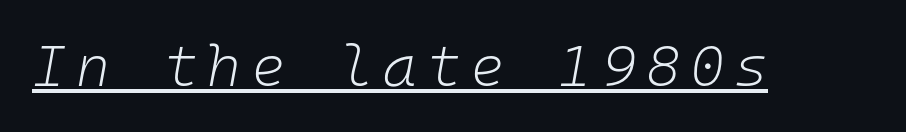
{"italic": "yes", "lean": "right", "slant_degrees": 10, "bold": "no", "weight": "light", "width": "normal", "stroke_contrast": "low", "x_height": "medium", "monospaced": "yes", "underline": "yes", "glyph_px": 58}
